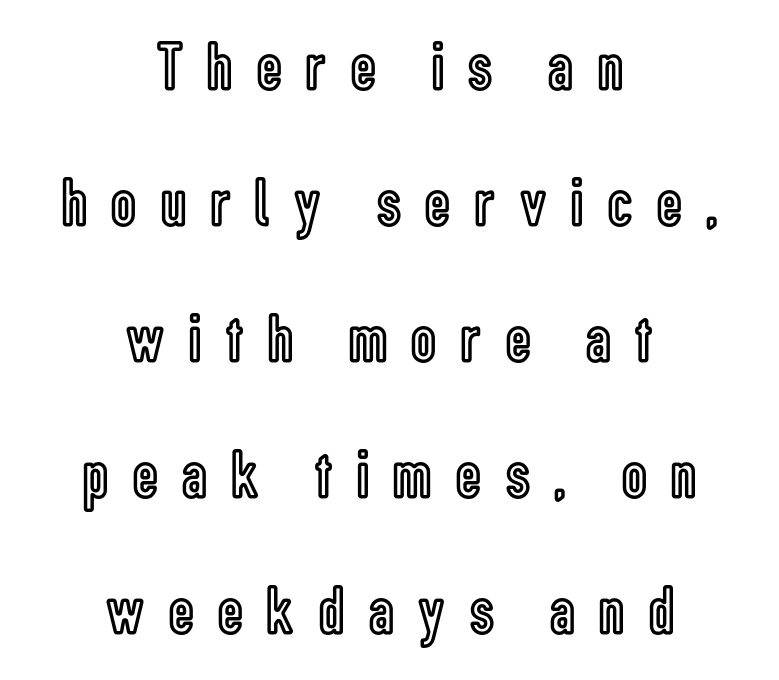
Q: Is the text italic (slanted)? A: No, it is upright.
Q: Is the text underlined? A: No.
Q: How is the paragraph aligned? A: Centered.
Q: Is the spacing between letters normal or unusually wide? A: Unusually wide.
Q: Is the spacing between lines tight, normal or loose? A: Loose.
Q: Width (condensed, normal, or wide)? A: Condensed.
Q: x-height? A: Medium.
Q: Monospaced? A: No.
